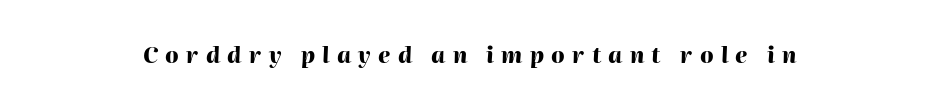
Q: Is the text bold? A: Yes.
Q: Is the text italic (slanted)? A: Yes, it leans right by about 2 degrees.
Q: Is the text underlined? A: No.
Q: Is the spacing between letters normal or unusually wide? A: Unusually wide.
